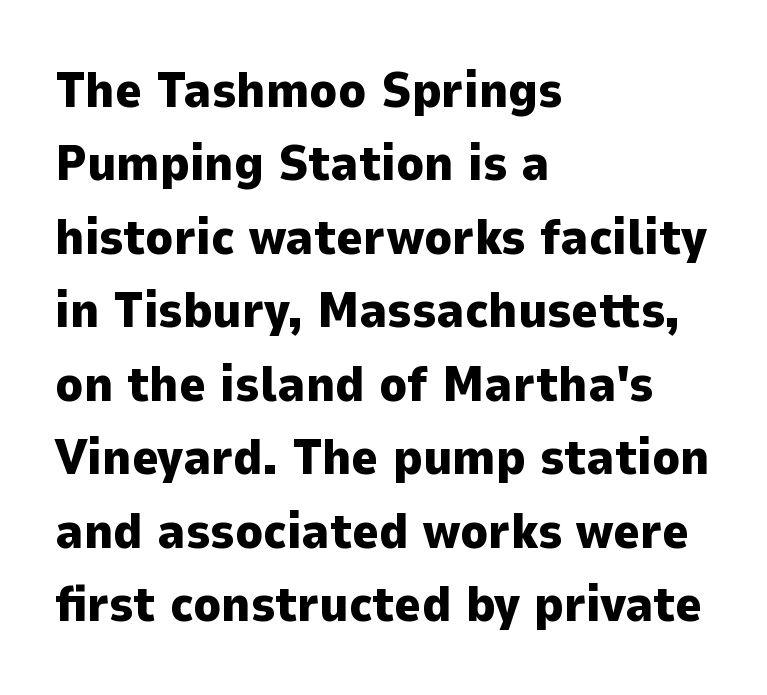
{"serif": "no", "italic": "no", "bold": "yes", "weight": "heavy", "width": "normal", "stroke_contrast": "low", "x_height": "medium", "monospaced": "no", "underline": "no", "align": "left", "line_spacing": "normal", "line_spacing_ratio": 1.44, "letter_spacing": "normal", "letter_spacing_em": 0.0, "glyph_px": 51}
